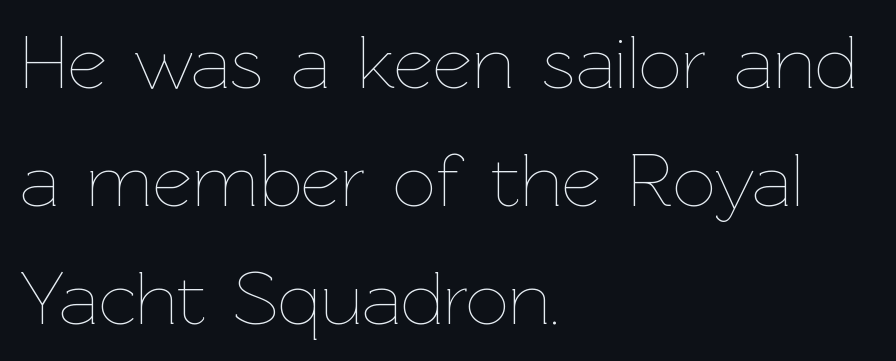
Only glyphs here, with clear space below each row. Ordinary non-slanted type is in use. Regarding leading, the lines here are spaced in the standard way. Is this a fixed-width face? No — the glyphs have proportional, varying widths. Caption: multi-line text, flush left, ragged right.
